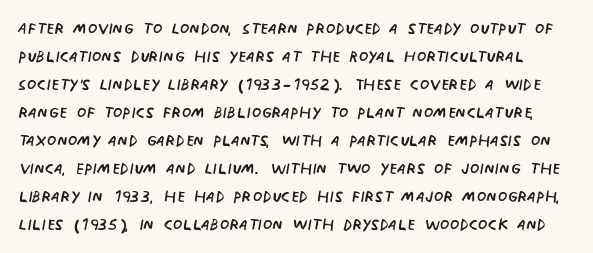
Students, note that the glyphs here touch the page at normal intervals. Bold? No — there's no thickening of the strokes. The foot of each line stays bare and open.
